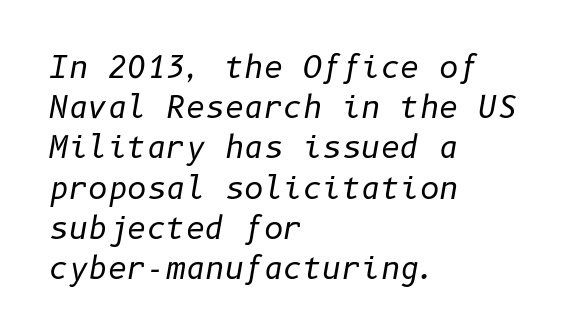
{"italic": "yes", "lean": "right", "slant_degrees": 10, "bold": "no", "weight": "regular", "width": "normal", "stroke_contrast": "low", "x_height": "medium", "underline": "no", "align": "left", "line_spacing": "normal", "line_spacing_ratio": 1.34, "letter_spacing": "normal", "letter_spacing_em": 0.0, "glyph_px": 30}
